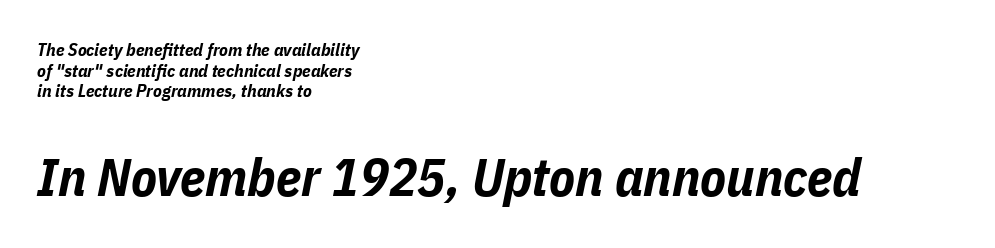
{"italic": "yes", "lean": "right", "slant_degrees": 11, "bold": "yes", "weight": "bold", "width": "condensed", "stroke_contrast": "low", "x_height": "medium", "monospaced": "no", "underline": "no", "align": "left", "line_spacing": "tight", "line_spacing_ratio": 1.14, "letter_spacing": "normal", "letter_spacing_em": 0.0, "larger_block": "second", "size_ratio": 2.94, "glyph_px": 53}
